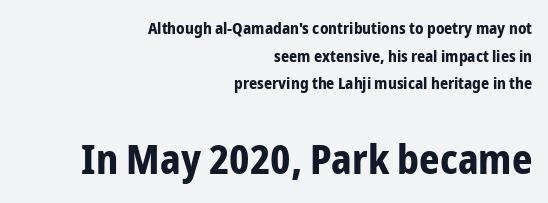
{"serif": "no", "italic": "no", "bold": "yes", "weight": "bold", "width": "condensed", "stroke_contrast": "low", "x_height": "medium", "monospaced": "no", "underline": "no", "align": "right", "line_spacing_ratio": 1.73, "letter_spacing": "normal", "letter_spacing_em": 0.0, "larger_block": "second", "size_ratio": 2.5, "glyph_px": 40}
